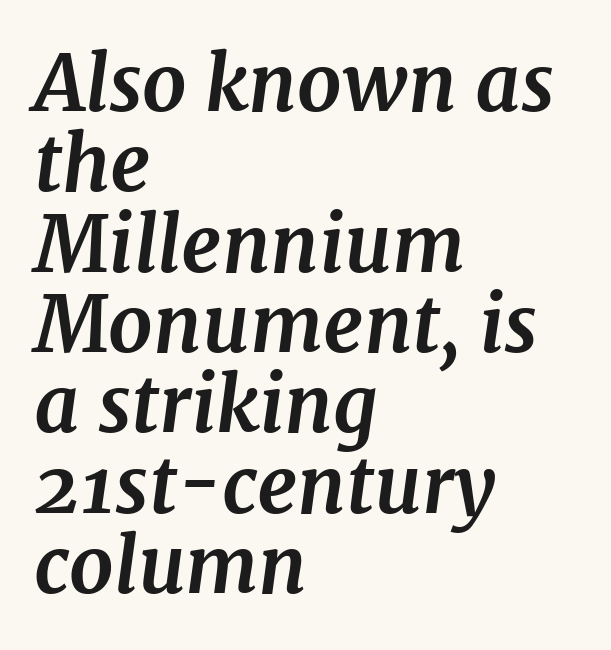
A typesetter would call this proportional, since set widths differ per character. The face used here is rendered with its standard letterfit. Tightly led — the rows are bunched. Italic? Definitely — the glyphs are oblique. A bare baseline throughout the passage. Leftover space on each line is placed entirely after the last word.
